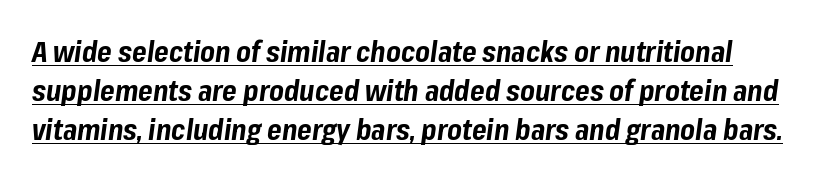
The image shows 28 px bold type, italic (leaning right); set normal line spacing (1.39x), normal letter spacing, underlined; low stroke contrast and a medium x-height.
